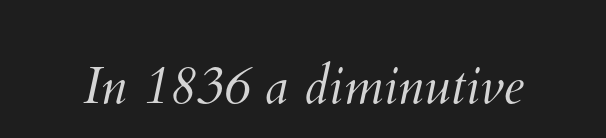
{"bold": "no", "weight": "light", "width": "normal", "stroke_contrast": "medium", "x_height": "small", "monospaced": "no", "underline": "no", "letter_spacing": "normal", "letter_spacing_em": 0.0, "glyph_px": 53}
